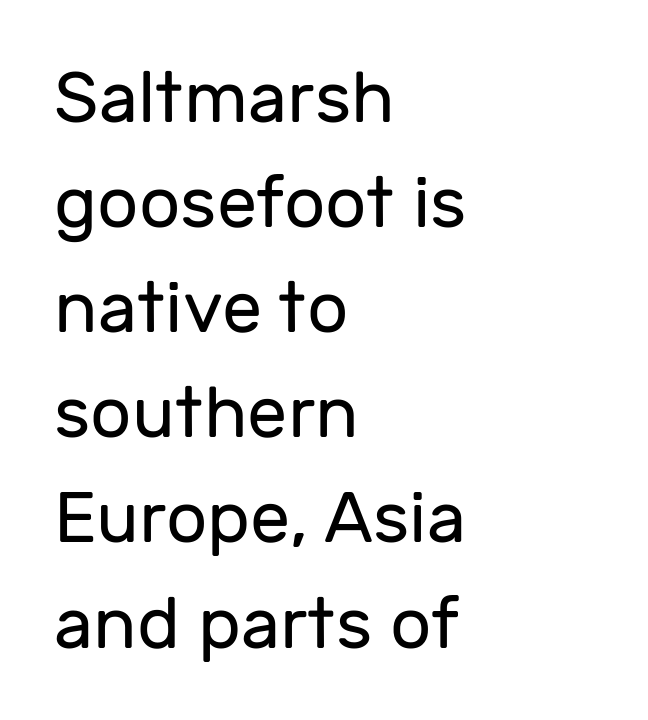
Q: Is the text bold? A: No.
Q: Is the text italic (slanted)? A: No, it is upright.
Q: Is the typeface a serif or a sans-serif typeface? A: Sans-serif.
Q: Is the text underlined? A: No.
Q: How is the paragraph aligned? A: Left-aligned.
Q: Is the spacing between letters normal or unusually wide? A: Normal.
Q: Is the spacing between lines tight, normal or loose? A: Normal.
Q: Width (condensed, normal, or wide)? A: Normal.
Q: Stroke contrast? A: Low.
Q: x-height? A: Medium.
Q: Monospaced? A: No.
